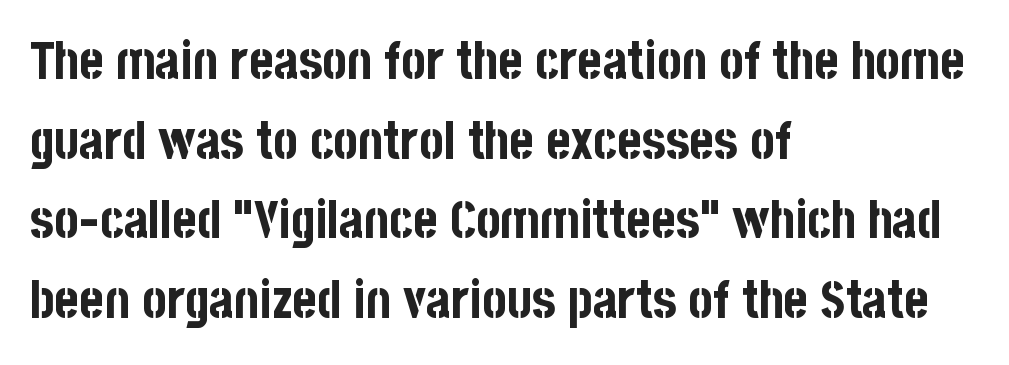
Q: Is the text bold? A: Yes.
Q: Is the text italic (slanted)? A: No, it is upright.
Q: Is the typeface a serif or a sans-serif typeface? A: Sans-serif.
Q: Is the text underlined? A: No.
Q: How is the paragraph aligned? A: Left-aligned.
Q: Is the spacing between letters normal or unusually wide? A: Normal.
Q: Is the spacing between lines tight, normal or loose? A: Normal.
Q: Width (condensed, normal, or wide)? A: Condensed.
Q: Stroke contrast? A: Low.
Q: x-height? A: Large.
Q: Monospaced? A: No.
